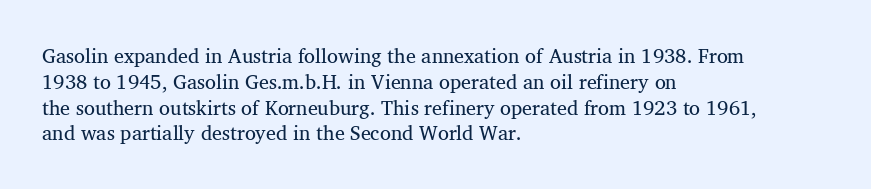
The image shows 20 px text type, upright; set left-aligned, normal line spacing (1.29x), normal letter spacing, not underlined.
